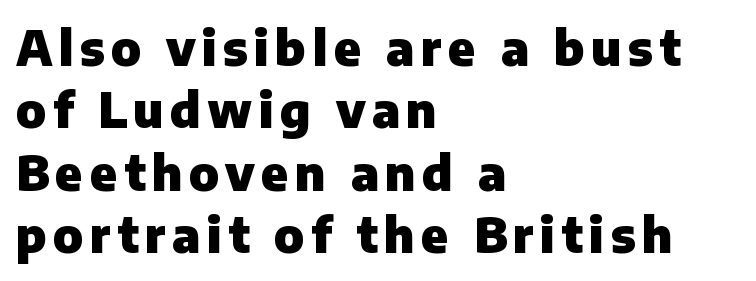
Summary of vertical rhythm: regular, with standard interline spacing. Plain, unruled lines of type. Spacing verdict: proportional, widths tailored to each character. Typographic density is high because the face is bold. Alignment: flush left. Unlike italic type, these characters show no tilt at all.
